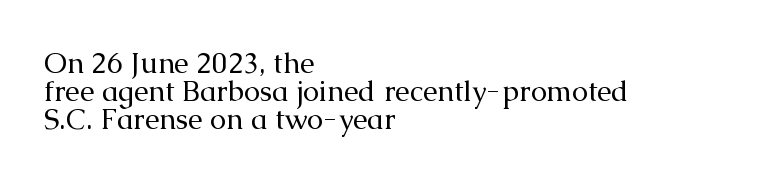
The image shows 29 px regular-weight serif type, upright; set left-aligned, tight line spacing (0.96x), normal letter spacing, not underlined; medium stroke contrast and a medium x-height.
